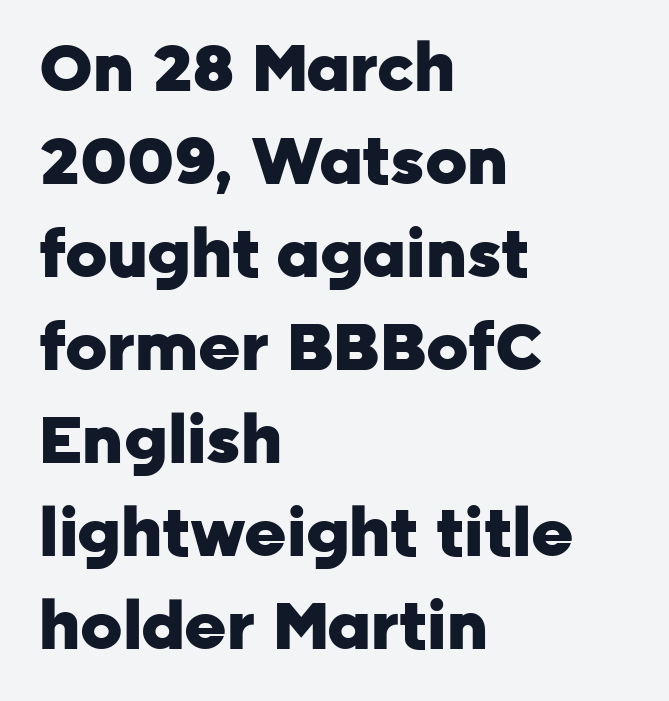
Q: Is the text bold? A: Yes.
Q: Is the text italic (slanted)? A: No, it is upright.
Q: Is the typeface a serif or a sans-serif typeface? A: Sans-serif.
Q: Is the text underlined? A: No.
Q: How is the paragraph aligned? A: Left-aligned.
Q: Is the spacing between letters normal or unusually wide? A: Normal.
Q: Is the spacing between lines tight, normal or loose? A: Normal.
Q: Width (condensed, normal, or wide)? A: Normal.
Q: Stroke contrast? A: Low.
Q: x-height? A: Medium.
Q: Monospaced? A: No.
